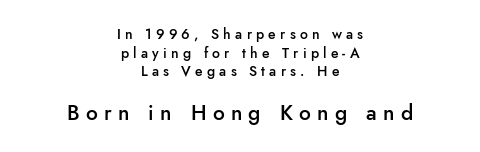
{"italic": "no", "bold": "semi", "underline": "no", "align": "center", "line_spacing": "normal", "line_spacing_ratio": 1.33, "letter_spacing": "wide", "letter_spacing_em": 0.3, "larger_block": "second", "size_ratio": 1.5, "glyph_px": 21}
